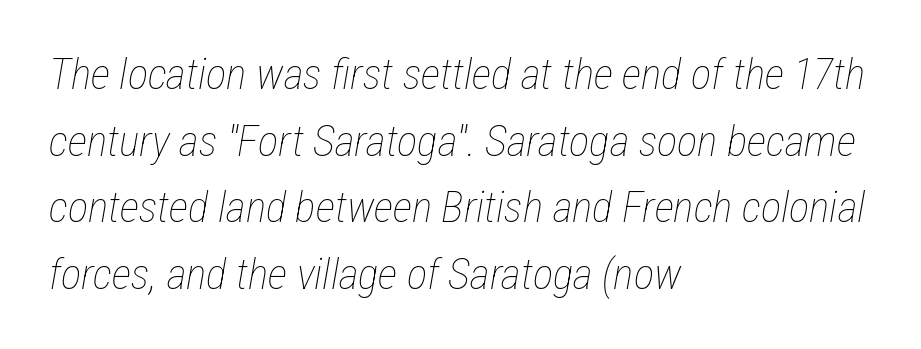
The image shows 43 px thin, condensed type, italic (leaning right); set left-aligned, normal line spacing (1.55x), normal letter spacing, not underlined; low stroke contrast and a medium x-height.
